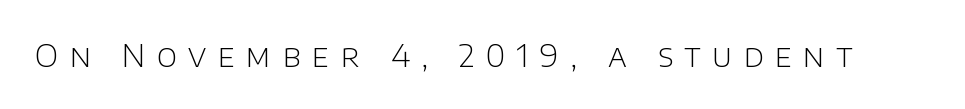
Q: Is the text bold? A: No.
Q: Is the text italic (slanted)? A: No, it is upright.
Q: Is the typeface a serif or a sans-serif typeface? A: Sans-serif.
Q: Is the text underlined? A: No.
Q: Is the spacing between letters normal or unusually wide? A: Unusually wide.
Q: Width (condensed, normal, or wide)? A: Normal.
Q: Stroke contrast? A: Low.
Q: x-height? A: Large.
Q: Monospaced? A: No.
